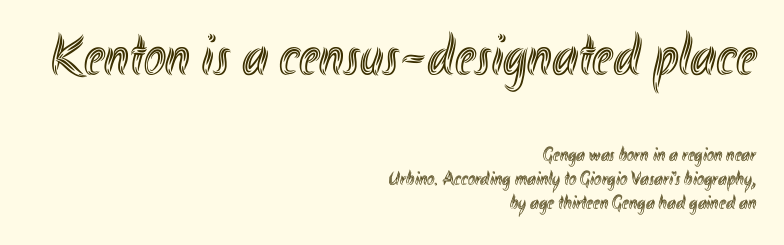
Q: Is the text italic (slanted)? A: Yes.
Q: Is the text underlined? A: No.
Q: How is the paragraph aligned? A: Right-aligned.
Q: Is the spacing between letters normal or unusually wide? A: Normal.
Q: Which block of text is set in a larger size, the first (top) or the second (bottom)? A: The first (top) one.
Q: Width (condensed, normal, or wide)? A: Condensed.
Q: x-height? A: Small.
Q: Monospaced? A: No.
